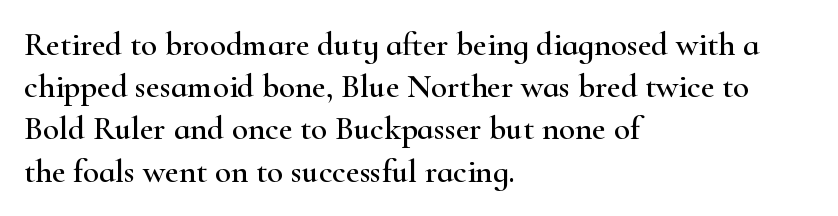
The rendering uses natural spacing where letterforms have individual widths. Evenly set lines give the paragraph a standard silhouette. The passage shown is typeset with a serif family. Line starts are locked; line ends wander.
